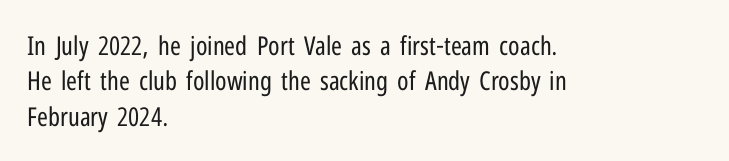
{"italic": "no", "bold": "no", "underline": "no", "align": "left", "line_spacing": "normal", "line_spacing_ratio": 1.36, "letter_spacing": "normal", "letter_spacing_em": 0.0, "glyph_px": 26}
